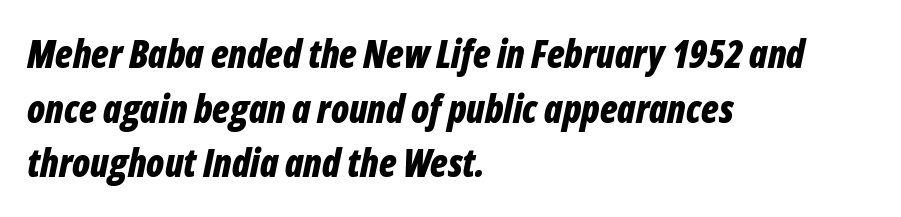
Only glyphs here, with clear space below each row. Notice how the stems are inclined rather than vertical — that's the hallmark of italics. The rendering keeps characters at their native spacing. Leading: standard. Where is the straight margin? On the left. I'd describe the lettering as bold — thick and assertive.
